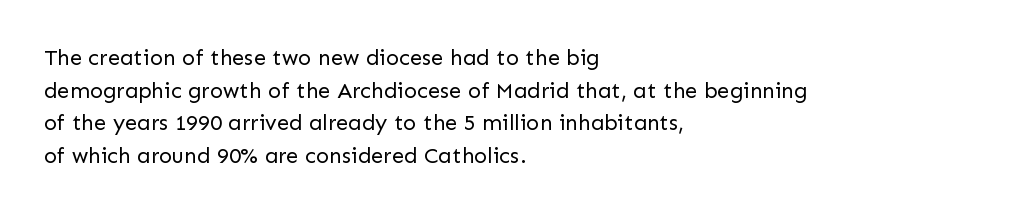
Rows of type keep a routine distance in the vertical direction. The space beneath each line is pristine and unruled. Which margin do the lines hug? The left one — the right edge is uneven. The letterforms sit shoulder to shoulder at normal distance.
